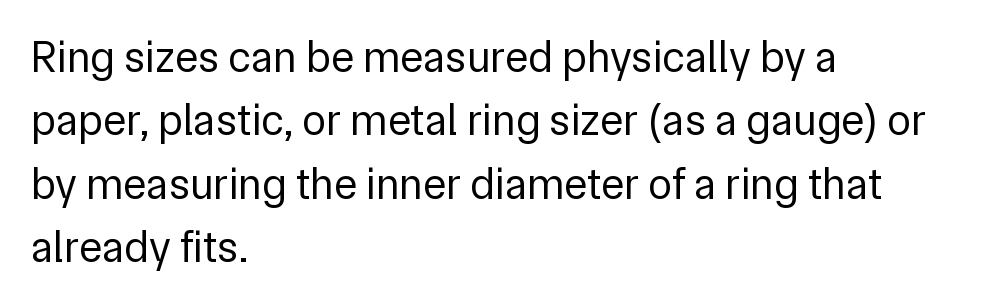
{"serif": "no", "italic": "no", "bold": "no", "weight": "regular", "width": "normal", "stroke_contrast": "low", "x_height": "medium", "monospaced": "no", "underline": "no", "align": "left", "line_spacing": "normal", "line_spacing_ratio": 1.44, "letter_spacing": "normal", "letter_spacing_em": 0.0, "glyph_px": 44}
